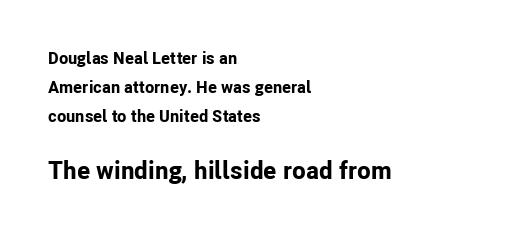
{"italic": "no", "bold": "yes", "underline": "no", "align": "left", "line_spacing": "normal", "line_spacing_ratio": 1.7, "letter_spacing": "normal", "letter_spacing_em": 0.0, "larger_block": "second", "size_ratio": 1.47, "glyph_px": 25}
